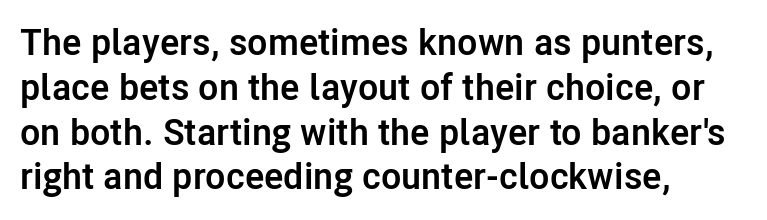
{"serif": "no", "italic": "no", "bold": "yes", "weight": "semibold", "width": "normal", "stroke_contrast": "low", "x_height": "medium", "monospaced": "no", "underline": "no", "align": "left", "line_spacing_ratio": 1.21, "letter_spacing": "normal", "letter_spacing_em": 0.0, "glyph_px": 37}
